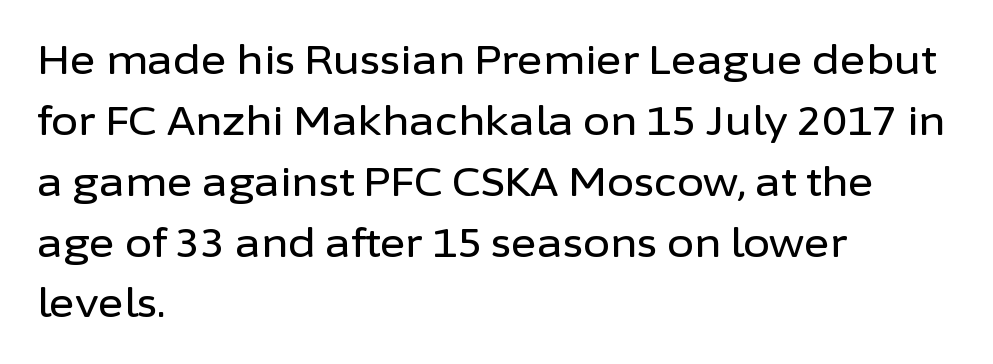
Q: Is the text italic (slanted)? A: No, it is upright.
Q: Is the typeface a serif or a sans-serif typeface? A: Sans-serif.
Q: Is the text underlined? A: No.
Q: How is the paragraph aligned? A: Left-aligned.
Q: Is the spacing between letters normal or unusually wide? A: Normal.
Q: Is the spacing between lines tight, normal or loose? A: Normal.
Q: Width (condensed, normal, or wide)? A: Normal.
Q: Stroke contrast? A: Low.
Q: x-height? A: Medium.
Q: Monospaced? A: No.
